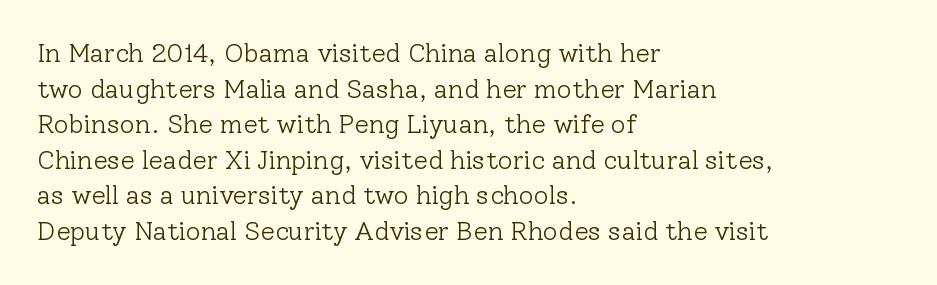
Q: Is the text bold? A: No.
Q: Is the text italic (slanted)? A: No, it is upright.
Q: Is the text underlined? A: No.
Q: How is the paragraph aligned? A: Left-aligned.
Q: Is the spacing between letters normal or unusually wide? A: Normal.
Q: Is the spacing between lines tight, normal or loose? A: Normal.
